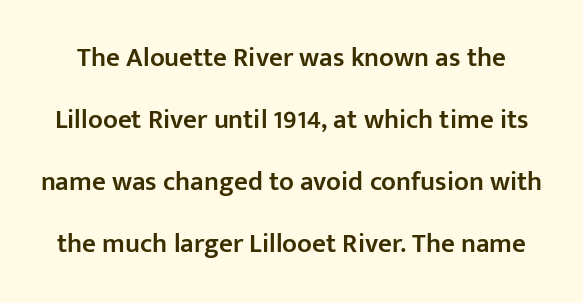
{"italic": "no", "bold": "semi", "underline": "no", "line_spacing": "loose", "line_spacing_ratio": 2.3, "letter_spacing": "normal", "letter_spacing_em": 0.0, "glyph_px": 27}
